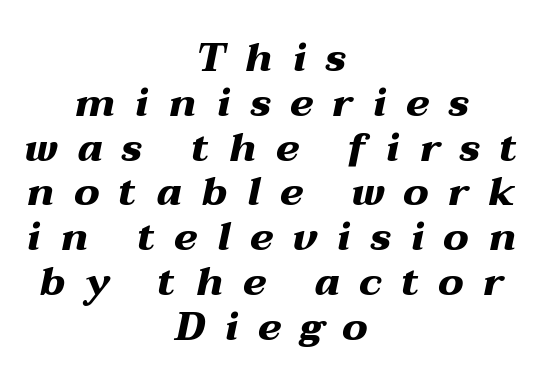
Q: Is the text bold? A: Yes.
Q: Is the text italic (slanted)? A: Yes, it leans right by about 12 degrees.
Q: Is the text underlined? A: No.
Q: How is the paragraph aligned? A: Centered.
Q: Is the spacing between letters normal or unusually wide? A: Unusually wide.
Q: Is the spacing between lines tight, normal or loose? A: Tight.
Q: Width (condensed, normal, or wide)? A: Wide.
Q: Stroke contrast? A: Medium.
Q: x-height? A: Medium.
Q: Monospaced? A: No.
